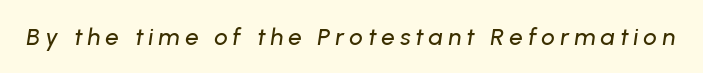
{"italic": "yes", "lean": "right", "slant_degrees": 8, "underline": "no", "letter_spacing": "wide", "letter_spacing_em": 0.21, "glyph_px": 24}
